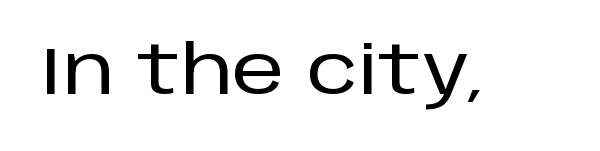
It's the straight-up-and-down kind of type. This rendering employs a face without finishing strokes, i.e., a sans-serif. Looks like regular typesetting: each glyph gets only the width it needs. Lines of text with bare space underneath.
